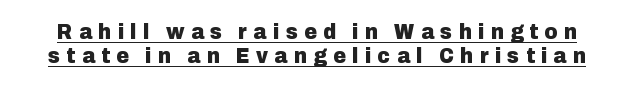
The image shows 22 px bold type, upright; set tight line spacing (1.1x), unusually wide letter spacing (+0.29 em), underlined.
